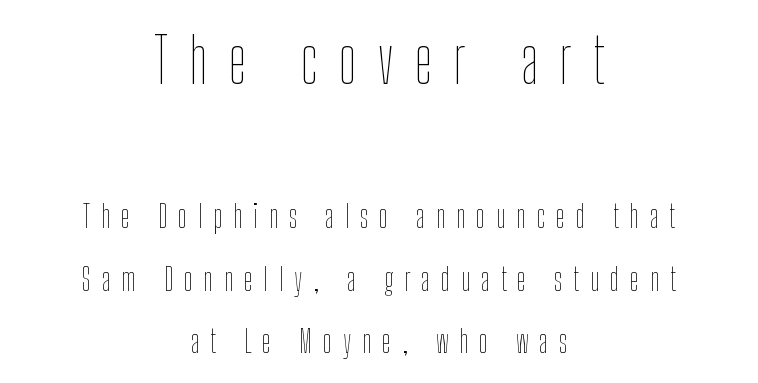
The image shows 63 px thin, condensed type, upright; set centered, loose line spacing (1.96x), unusually wide letter spacing (+0.34 em), not underlined; the first (top) block is 1.97x larger; low stroke contrast and a medium x-height.
